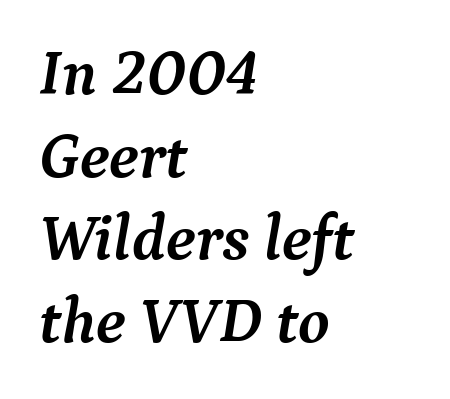
Q: Is the text bold? A: Yes.
Q: Is the text italic (slanted)? A: Yes, it leans right by about 9 degrees.
Q: Is the typeface a serif or a sans-serif typeface? A: Serif.
Q: Is the text underlined? A: No.
Q: How is the paragraph aligned? A: Left-aligned.
Q: Is the spacing between letters normal or unusually wide? A: Normal.
Q: Is the spacing between lines tight, normal or loose? A: Normal.
Q: Width (condensed, normal, or wide)? A: Normal.
Q: Stroke contrast? A: Medium.
Q: x-height? A: Medium.
Q: Monospaced? A: No.
